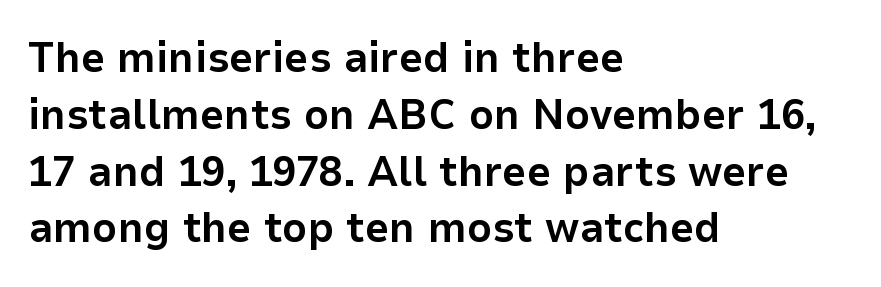
Q: Is the text bold? A: Yes.
Q: Is the text italic (slanted)? A: No, it is upright.
Q: Is the typeface a serif or a sans-serif typeface? A: Sans-serif.
Q: Is the text underlined? A: No.
Q: How is the paragraph aligned? A: Left-aligned.
Q: Is the spacing between letters normal or unusually wide? A: Normal.
Q: Is the spacing between lines tight, normal or loose? A: Normal.
Q: Width (condensed, normal, or wide)? A: Normal.
Q: Stroke contrast? A: Low.
Q: x-height? A: Medium.
Q: Monospaced? A: No.
